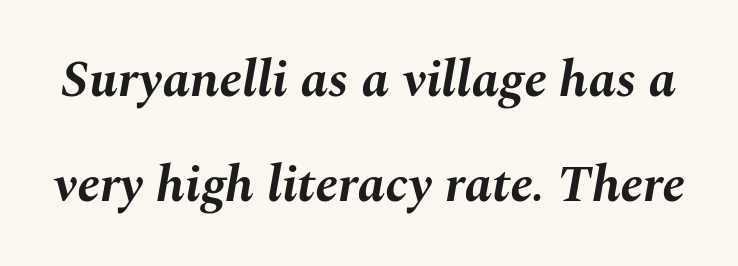
Q: Is the text bold? A: Yes.
Q: Is the text italic (slanted)? A: Yes, it leans right by about 10 degrees.
Q: Is the text underlined? A: No.
Q: Is the spacing between letters normal or unusually wide? A: Normal.
Q: Is the spacing between lines tight, normal or loose? A: Loose.
Q: Width (condensed, normal, or wide)? A: Normal.
Q: Stroke contrast? A: Medium.
Q: x-height? A: Medium.
Q: Monospaced? A: No.
